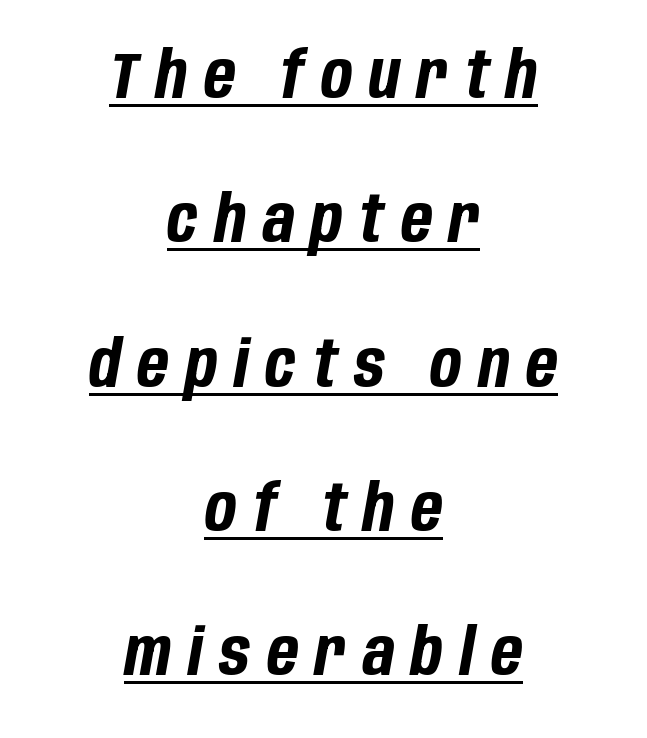
Q: Is the text bold? A: Yes.
Q: Is the text italic (slanted)? A: Yes, it leans right by about 10 degrees.
Q: Is the text underlined? A: Yes.
Q: How is the paragraph aligned? A: Centered.
Q: Is the spacing between letters normal or unusually wide? A: Unusually wide.
Q: Is the spacing between lines tight, normal or loose? A: Loose.
Q: Width (condensed, normal, or wide)? A: Condensed.
Q: Stroke contrast? A: Low.
Q: x-height? A: Large.
Q: Monospaced? A: No.
